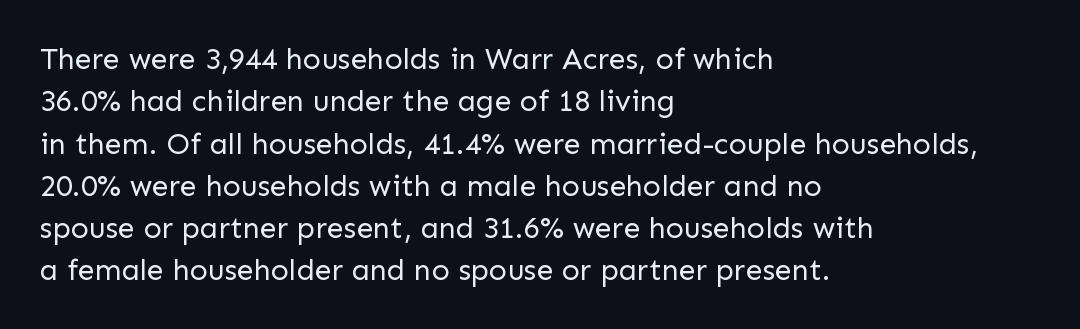
Q: Is the text bold? A: No.
Q: Is the text italic (slanted)? A: No, it is upright.
Q: Is the typeface a serif or a sans-serif typeface? A: Sans-serif.
Q: Is the text underlined? A: No.
Q: How is the paragraph aligned? A: Left-aligned.
Q: Is the spacing between letters normal or unusually wide? A: Normal.
Q: Is the spacing between lines tight, normal or loose? A: Normal.
Q: Width (condensed, normal, or wide)? A: Normal.
Q: Stroke contrast? A: Low.
Q: x-height? A: Medium.
Q: Monospaced? A: No.
